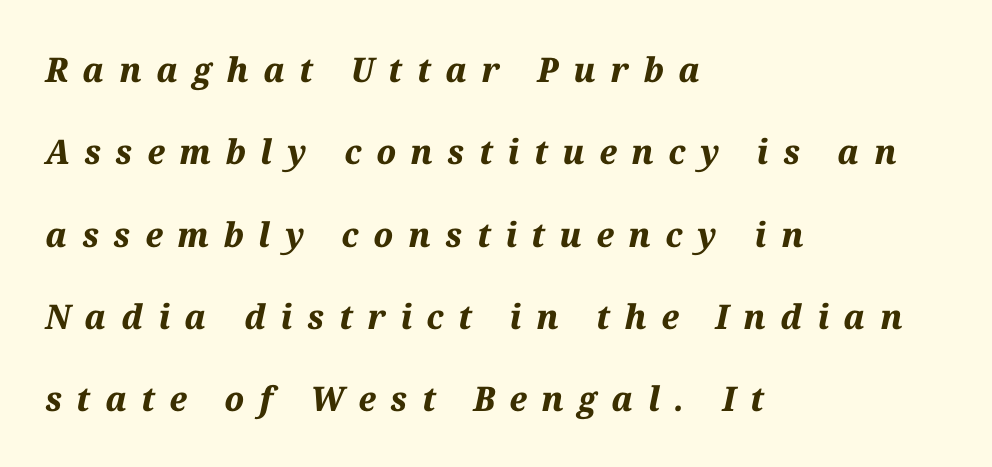
On the weight axis this lands at bold, roughly 700. In CSS terms this would be text-align: left. The type is letterspaced generously, with wide tracking. A typesetter would call this leading open, well beyond the default. Check under the words: just untouched page. Looks like regular typesetting: each glyph gets only the width it needs.
